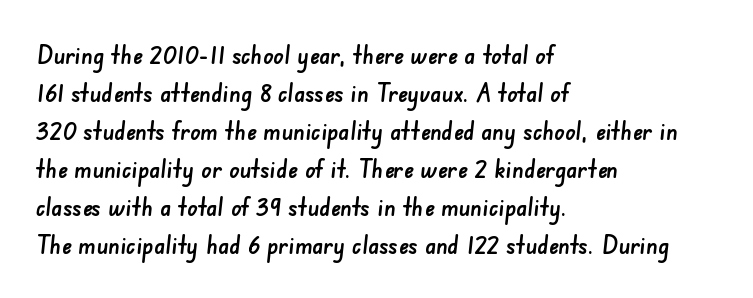
{"underline": "no", "align": "left", "line_spacing": "normal", "line_spacing_ratio": 1.46, "letter_spacing": "normal", "letter_spacing_em": 0.0, "glyph_px": 26}
